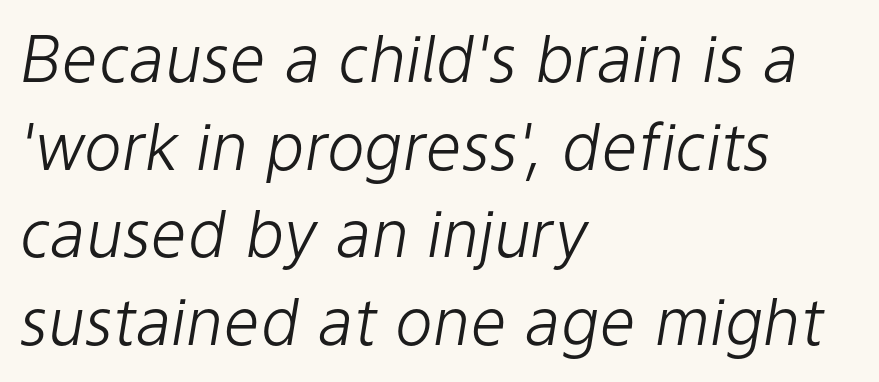
Q: Is the text bold? A: No.
Q: Is the text italic (slanted)? A: Yes, it leans right by about 9 degrees.
Q: Is the text underlined? A: No.
Q: How is the paragraph aligned? A: Left-aligned.
Q: Is the spacing between letters normal or unusually wide? A: Normal.
Q: Is the spacing between lines tight, normal or loose? A: Normal.
Q: Width (condensed, normal, or wide)? A: Normal.
Q: Stroke contrast? A: Low.
Q: x-height? A: Medium.
Q: Monospaced? A: No.
